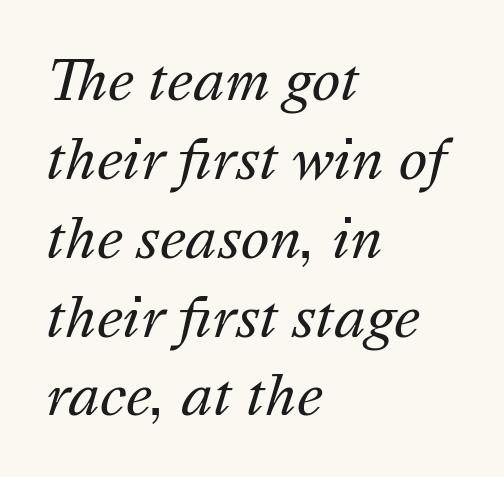
Q: Is the text bold? A: No.
Q: Is the text italic (slanted)? A: Yes, it leans right by about 16 degrees.
Q: Is the text underlined? A: No.
Q: How is the paragraph aligned? A: Left-aligned.
Q: Is the spacing between letters normal or unusually wide? A: Normal.
Q: Is the spacing between lines tight, normal or loose? A: Normal.
Q: Width (condensed, normal, or wide)? A: Normal.
Q: Stroke contrast? A: Medium.
Q: x-height? A: Medium.
Q: Monospaced? A: No.
